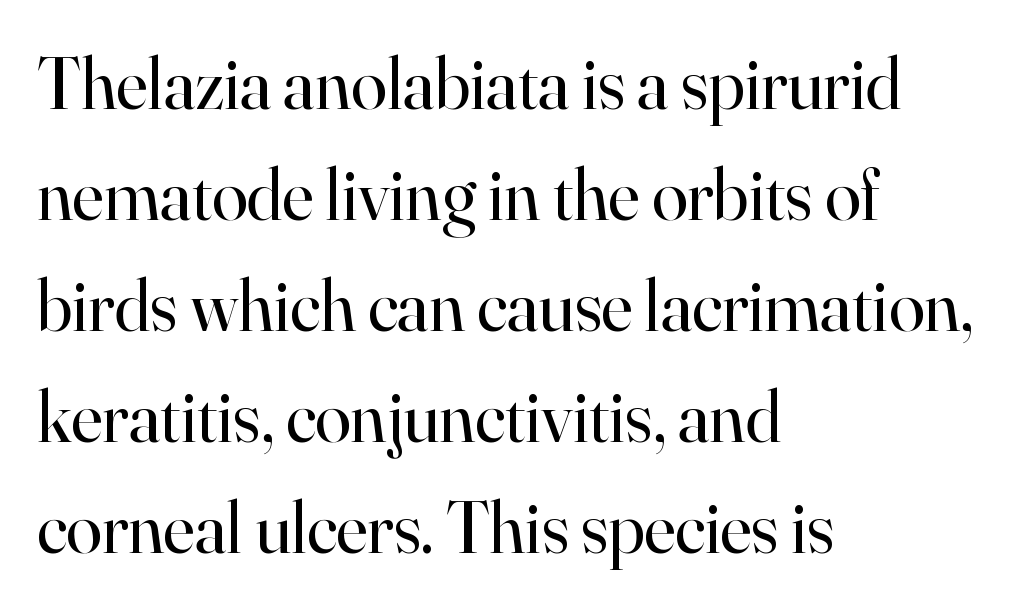
The image shows 73 px regular-weight serif type, upright; set left-aligned, normal line spacing (1.52x), normal letter spacing, not underlined; high stroke contrast and a small x-height.
